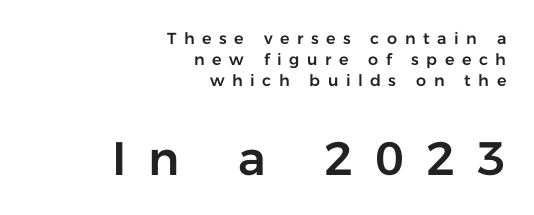
The image shows 47 px sans-serif type, upright; set right-aligned, normal line spacing (1.32x), unusually wide letter spacing (+0.47 em), not underlined; the second (bottom) block is 2.94x larger; low stroke contrast and a medium x-height.
